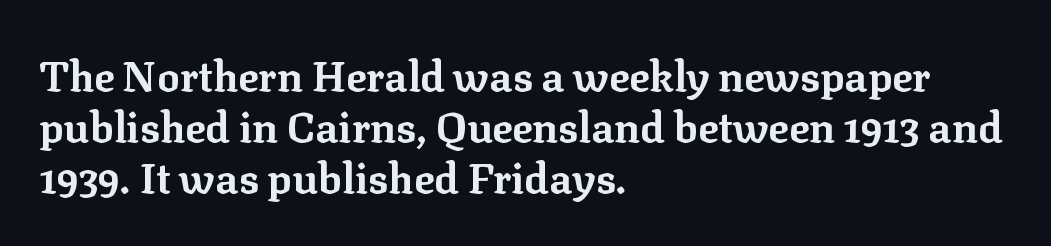
Q: Is the text bold? A: Yes.
Q: Is the text italic (slanted)? A: No, it is upright.
Q: Is the typeface a serif or a sans-serif typeface? A: Serif.
Q: Is the text underlined? A: No.
Q: How is the paragraph aligned? A: Left-aligned.
Q: Is the spacing between letters normal or unusually wide? A: Normal.
Q: Width (condensed, normal, or wide)? A: Normal.
Q: Stroke contrast? A: Low.
Q: x-height? A: Medium.
Q: Monospaced? A: No.
